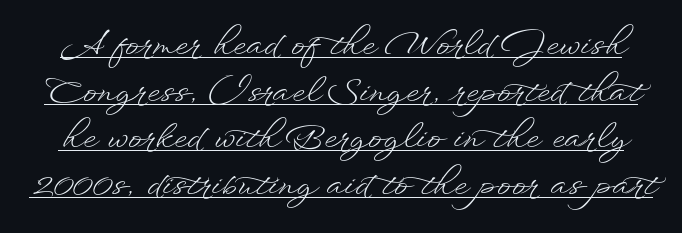
Q: Is the text bold? A: No.
Q: Is the text italic (slanted)? A: Yes.
Q: Is the text underlined? A: Yes.
Q: Is the spacing between letters normal or unusually wide? A: Normal.
Q: Is the spacing between lines tight, normal or loose? A: Normal.
Q: Width (condensed, normal, or wide)? A: Wide.
Q: Stroke contrast? A: Low.
Q: x-height? A: Small.
Q: Monospaced? A: No.
